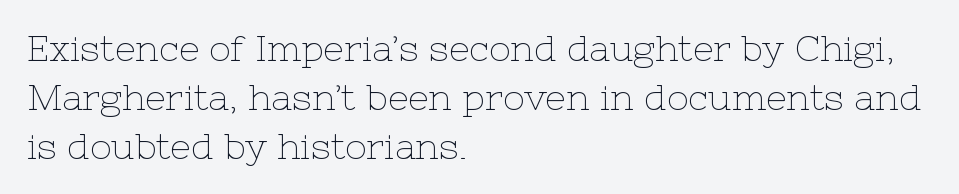
{"serif": "yes", "italic": "no", "bold": "no", "weight": "thin", "width": "normal", "stroke_contrast": "low", "x_height": "medium", "monospaced": "no", "underline": "no", "align": "left", "line_spacing": "normal", "line_spacing_ratio": 1.36, "letter_spacing": "normal", "letter_spacing_em": 0.0, "glyph_px": 36}
